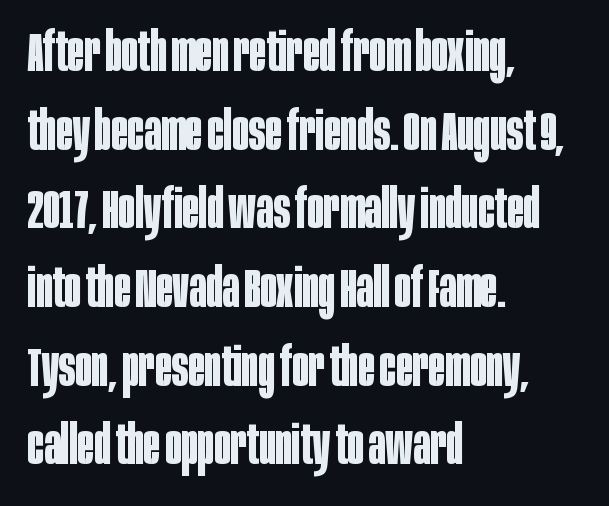
Q: Is the text bold? A: Yes.
Q: Is the text italic (slanted)? A: No, it is upright.
Q: Is the typeface a serif or a sans-serif typeface? A: Sans-serif.
Q: Is the text underlined? A: No.
Q: How is the paragraph aligned? A: Left-aligned.
Q: Is the spacing between letters normal or unusually wide? A: Normal.
Q: Is the spacing between lines tight, normal or loose? A: Normal.
Q: Width (condensed, normal, or wide)? A: Condensed.
Q: Stroke contrast? A: Low.
Q: x-height? A: Large.
Q: Monospaced? A: No.
